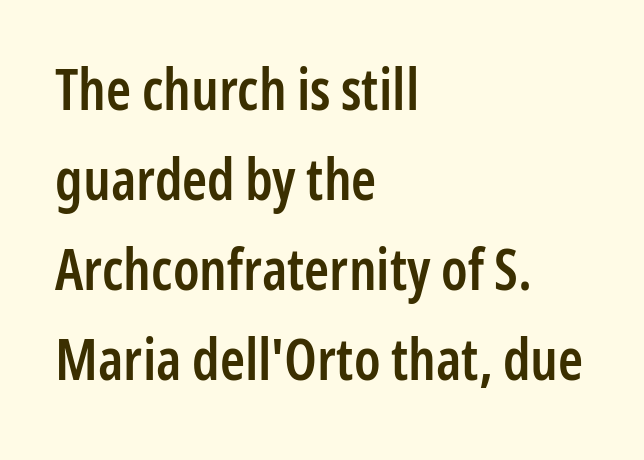
{"serif": "no", "italic": "no", "bold": "semi", "weight": "semibold", "width": "condensed", "stroke_contrast": "low", "x_height": "medium", "monospaced": "no", "underline": "no", "align": "left", "line_spacing": "normal", "line_spacing_ratio": 1.58, "letter_spacing": "normal", "letter_spacing_em": 0.0, "glyph_px": 57}
